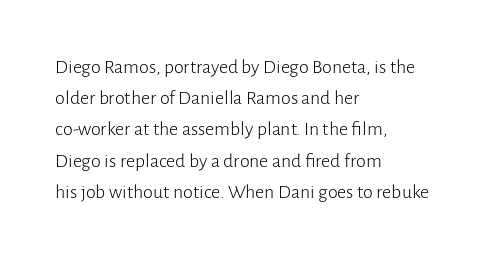
The image shows 20 px text type, upright; set left-aligned, normal line spacing (1.56x), normal letter spacing, not underlined.
